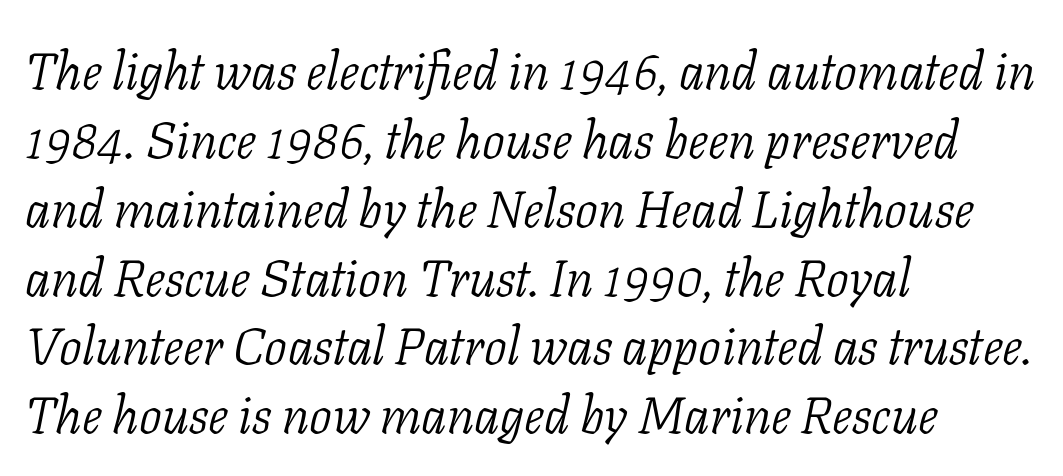
The image shows 51 px light serif type, italic (leaning right); set left-aligned, normal line spacing (1.35x), normal letter spacing, not underlined; low stroke contrast and a medium x-height.
